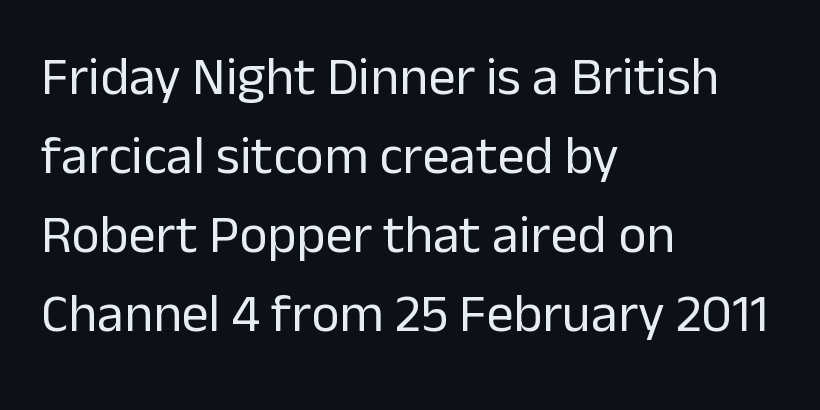
{"serif": "no", "italic": "no", "bold": "no", "weight": "regular", "width": "normal", "stroke_contrast": "low", "x_height": "medium", "monospaced": "no", "underline": "no", "align": "left", "line_spacing": "normal", "line_spacing_ratio": 1.46, "letter_spacing": "normal", "letter_spacing_em": 0.0, "glyph_px": 54}
